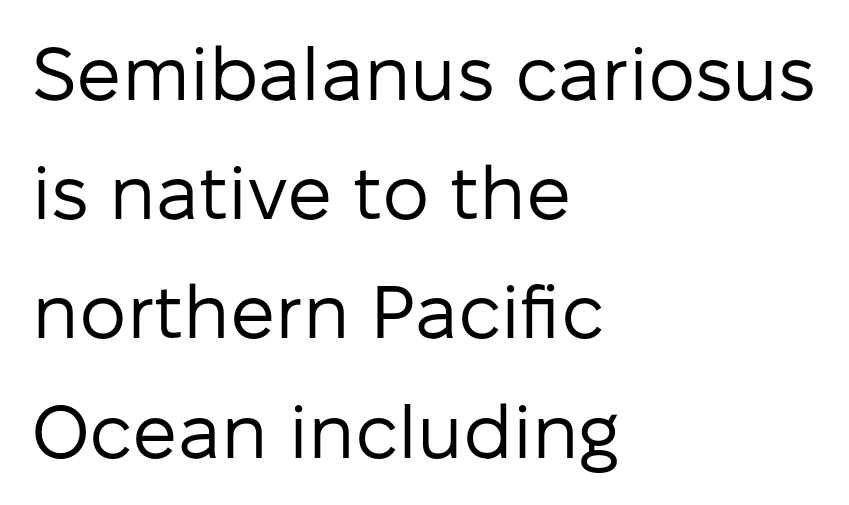
The image shows 75 px regular-weight sans-serif type, upright; set left-aligned, normal line spacing (1.59x), normal letter spacing, not underlined; low stroke contrast and a medium x-height.
